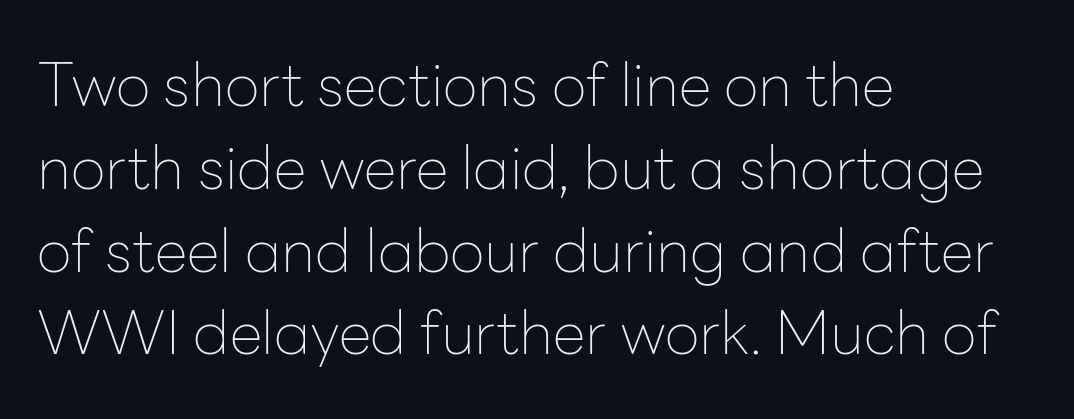
Q: Is the text bold? A: No.
Q: Is the text italic (slanted)? A: No, it is upright.
Q: Is the typeface a serif or a sans-serif typeface? A: Sans-serif.
Q: Is the text underlined? A: No.
Q: How is the paragraph aligned? A: Left-aligned.
Q: Is the spacing between letters normal or unusually wide? A: Normal.
Q: Is the spacing between lines tight, normal or loose? A: Normal.
Q: Width (condensed, normal, or wide)? A: Normal.
Q: Stroke contrast? A: Low.
Q: x-height? A: Medium.
Q: Monospaced? A: No.
